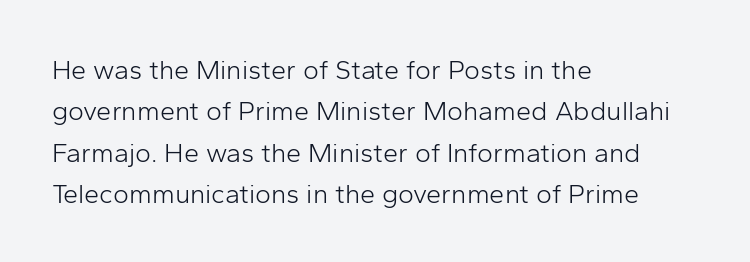
Q: Is the text bold? A: No.
Q: Is the text italic (slanted)? A: No, it is upright.
Q: Is the text underlined? A: No.
Q: How is the paragraph aligned? A: Left-aligned.
Q: Is the spacing between letters normal or unusually wide? A: Normal.
Q: Is the spacing between lines tight, normal or loose? A: Normal.
